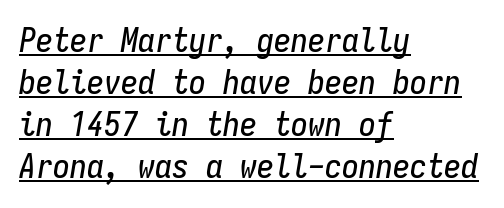
The image shows 34 px condensed type, italic (leaning right), monospaced; set left-aligned, line spacing 1.24x, normal letter spacing, underlined; low stroke contrast and a medium x-height.
